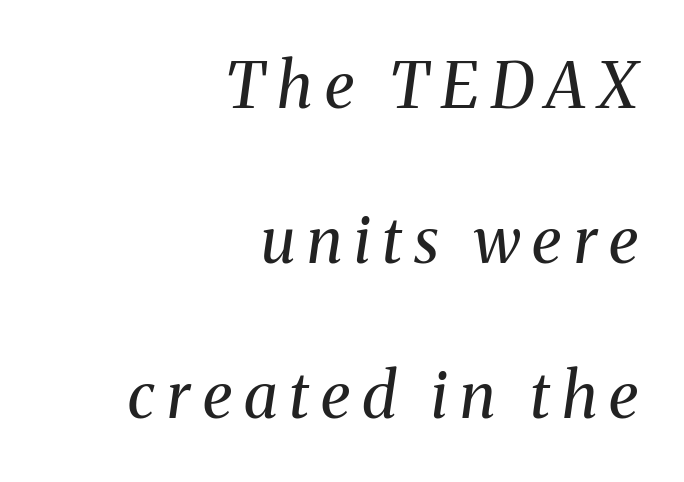
The image shows 63 px regular-weight serif type, italic (leaning right); set right-aligned, loose line spacing (2.46x), not underlined; medium stroke contrast and a medium x-height.
